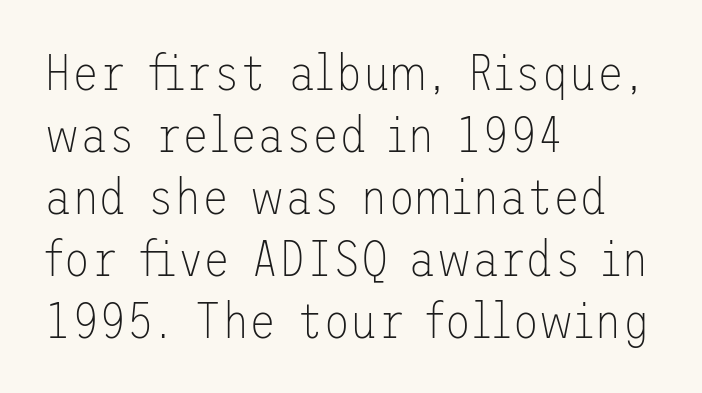
Underlining? Definitely not there. The typesetting does not lean heavy: it is not bold. Every character sits straight up, as roman type does. Alignment: flush left.
